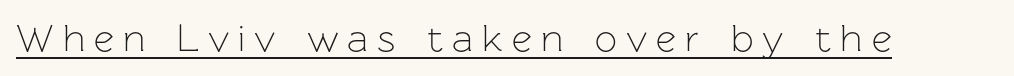
The image shows 39 px light sans-serif type, upright; set unusually wide letter spacing (+0.23 em), underlined; low stroke contrast and a medium x-height.
